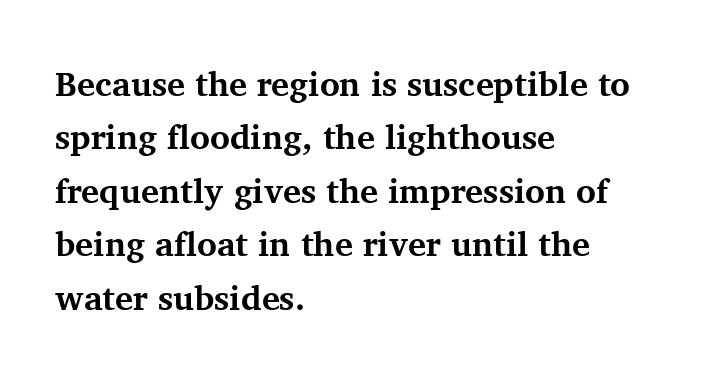
Q: Is the text bold? A: Yes.
Q: Is the text italic (slanted)? A: No, it is upright.
Q: Is the typeface a serif or a sans-serif typeface? A: Serif.
Q: Is the text underlined? A: No.
Q: How is the paragraph aligned? A: Left-aligned.
Q: Is the spacing between letters normal or unusually wide? A: Normal.
Q: Is the spacing between lines tight, normal or loose? A: Normal.
Q: Width (condensed, normal, or wide)? A: Normal.
Q: Stroke contrast? A: Medium.
Q: x-height? A: Medium.
Q: Monospaced? A: No.
